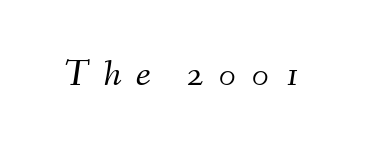
The image shows 37 px light type, italic (leaning right); set unusually wide letter spacing (+0.38 em), not underlined; medium stroke contrast and a small x-height.
